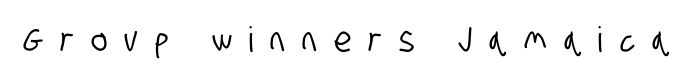
Proportional: the letters do not fall into vertical columns. This rendering widens character spacing well past its baseline value. The text was rendered using a sans face with plain stroke endings. Glance below the letters and you will spot only blank space.
